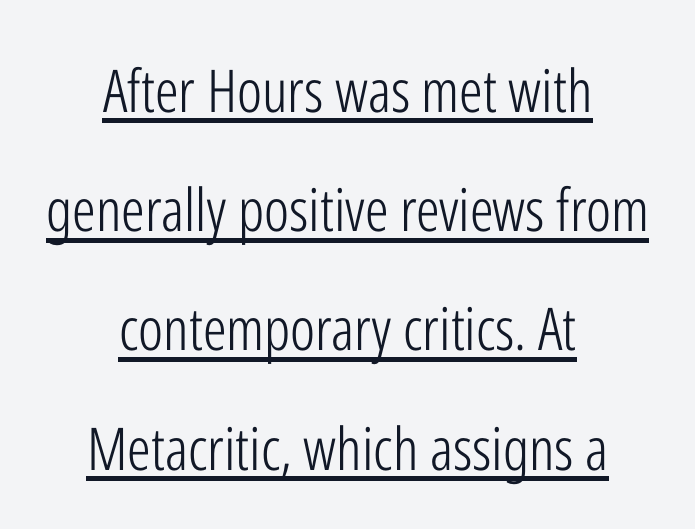
{"serif": "no", "italic": "no", "bold": "no", "weight": "light", "width": "condensed", "stroke_contrast": "low", "x_height": "medium", "monospaced": "no", "underline": "yes", "align": "center", "line_spacing": "loose", "line_spacing_ratio": 2.02, "letter_spacing": "normal", "letter_spacing_em": 0.0, "glyph_px": 59}
